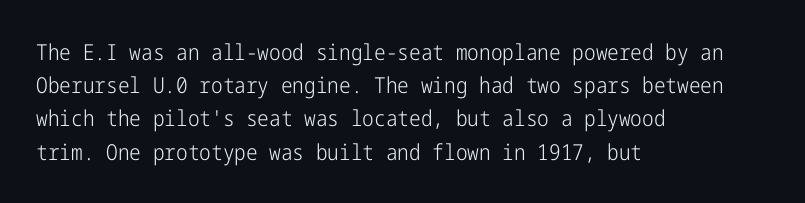
The image shows 22 px text type, upright; set left-aligned, normal line spacing (1.51x), normal letter spacing, not underlined.
